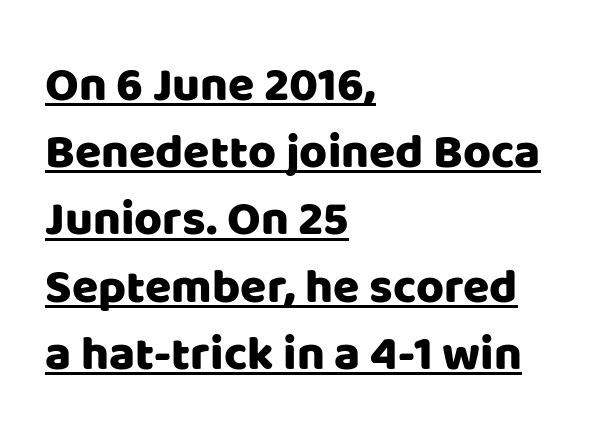
{"serif": "no", "italic": "no", "width": "normal", "stroke_contrast": "low", "x_height": "large", "monospaced": "no", "underline": "yes", "align": "left", "line_spacing": "normal", "line_spacing_ratio": 1.4, "letter_spacing": "normal", "letter_spacing_em": 0.0, "glyph_px": 48}
